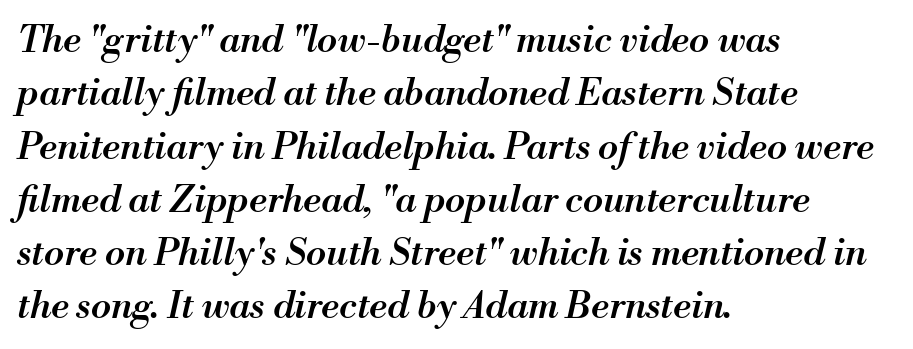
Q: Is the text bold? A: Semi-bold.
Q: Is the text italic (slanted)? A: Yes, it leans right by about 13 degrees.
Q: Is the text underlined? A: No.
Q: How is the paragraph aligned? A: Left-aligned.
Q: Is the spacing between letters normal or unusually wide? A: Normal.
Q: Is the spacing between lines tight, normal or loose? A: Normal.
Q: Width (condensed, normal, or wide)? A: Normal.
Q: Stroke contrast? A: Medium.
Q: x-height? A: Small.
Q: Monospaced? A: No.
